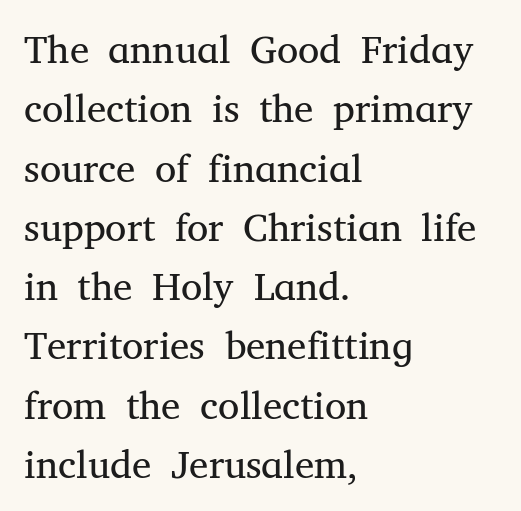
Q: Is the text bold? A: No.
Q: Is the text italic (slanted)? A: No, it is upright.
Q: Is the typeface a serif or a sans-serif typeface? A: Serif.
Q: Is the text underlined? A: No.
Q: How is the paragraph aligned? A: Left-aligned.
Q: Is the spacing between letters normal or unusually wide? A: Normal.
Q: Is the spacing between lines tight, normal or loose? A: Normal.
Q: Width (condensed, normal, or wide)? A: Normal.
Q: Stroke contrast? A: Medium.
Q: x-height? A: Medium.
Q: Monospaced? A: No.
